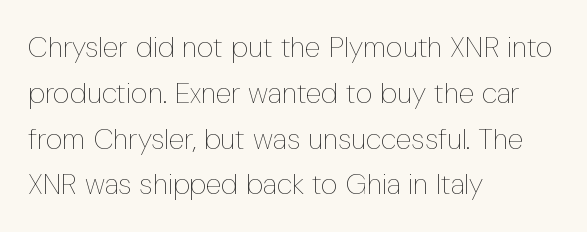
Q: Is the text bold? A: No.
Q: Is the text italic (slanted)? A: No, it is upright.
Q: Is the text underlined? A: No.
Q: How is the paragraph aligned? A: Left-aligned.
Q: Is the spacing between letters normal or unusually wide? A: Normal.
Q: Is the spacing between lines tight, normal or loose? A: Normal.
Q: Width (condensed, normal, or wide)? A: Condensed.
Q: Stroke contrast? A: Low.
Q: x-height? A: Medium.
Q: Monospaced? A: No.
